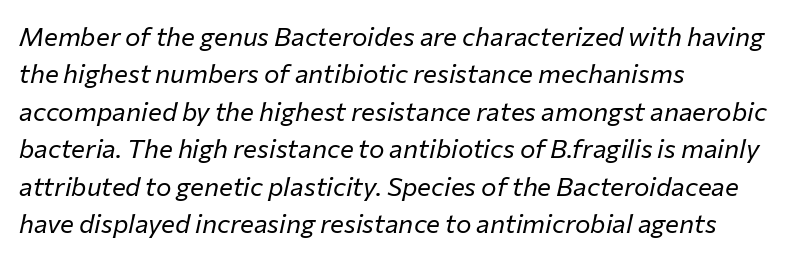
{"italic": "yes", "lean": "right", "slant_degrees": 12, "bold": "no", "underline": "no", "align": "left", "line_spacing": "normal", "line_spacing_ratio": 1.44, "letter_spacing": "normal", "letter_spacing_em": 0.0, "glyph_px": 26}
